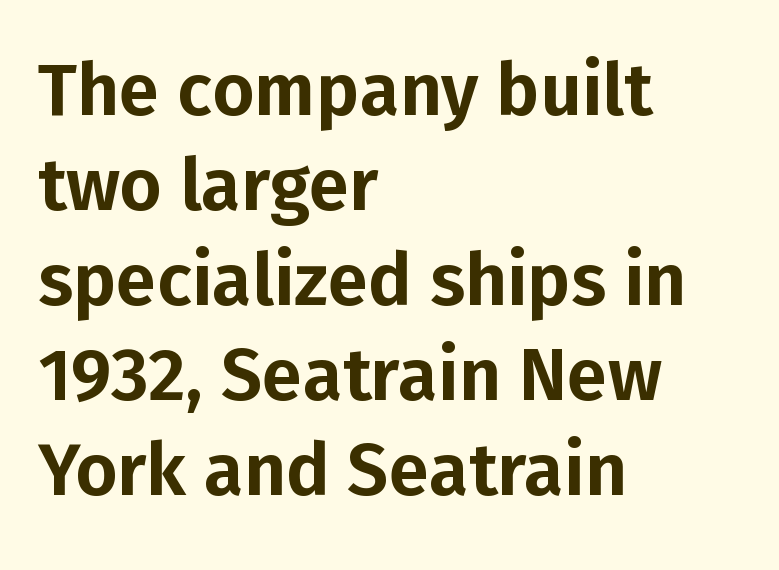
Check the space under the baseline: it is left empty. Every row of glyphs begins at an identical x-position on the left. The type is set solid horizontally, with unmodified tracking. These lines are rendered in a variable-pitch font. You can tell it's not italic because the verticals are truly vertical. Serif or sans? Sans — the stroke terminals are bare.
